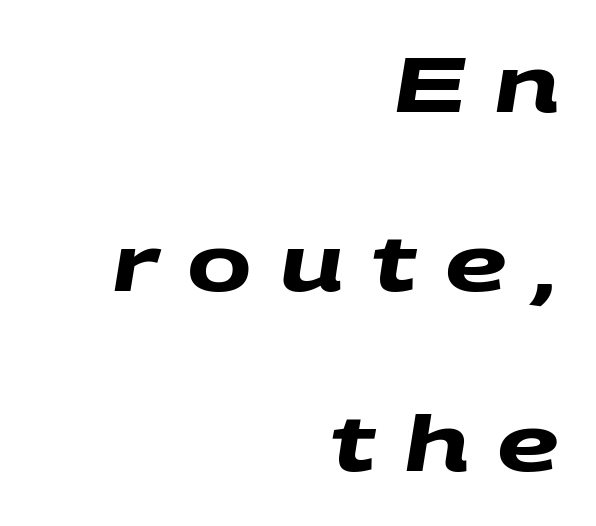
Q: Is the text bold? A: Yes.
Q: Is the typeface a serif or a sans-serif typeface? A: Sans-serif.
Q: Is the text underlined? A: No.
Q: How is the paragraph aligned? A: Right-aligned.
Q: Is the spacing between letters normal or unusually wide? A: Unusually wide.
Q: Is the spacing between lines tight, normal or loose? A: Loose.
Q: Width (condensed, normal, or wide)? A: Wide.
Q: Stroke contrast? A: Medium.
Q: x-height? A: Large.
Q: Monospaced? A: No.
